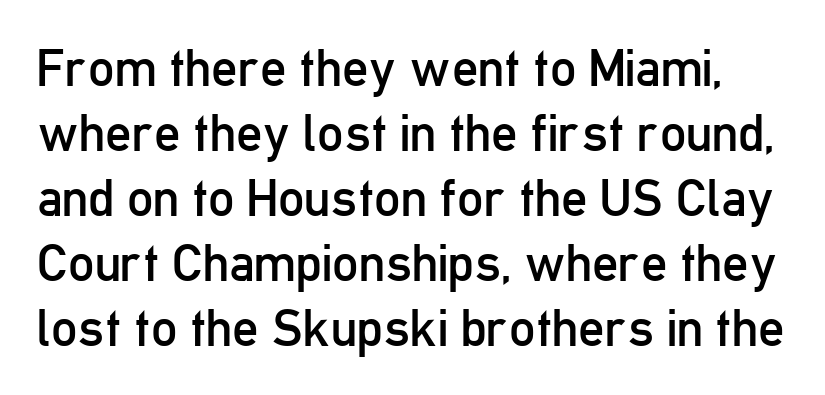
{"serif": "no", "italic": "no", "bold": "no", "weight": "regular", "width": "condensed", "stroke_contrast": "low", "x_height": "medium", "monospaced": "no", "underline": "no", "line_spacing": "normal", "line_spacing_ratio": 1.25, "letter_spacing": "normal", "letter_spacing_em": 0.0, "glyph_px": 52}
